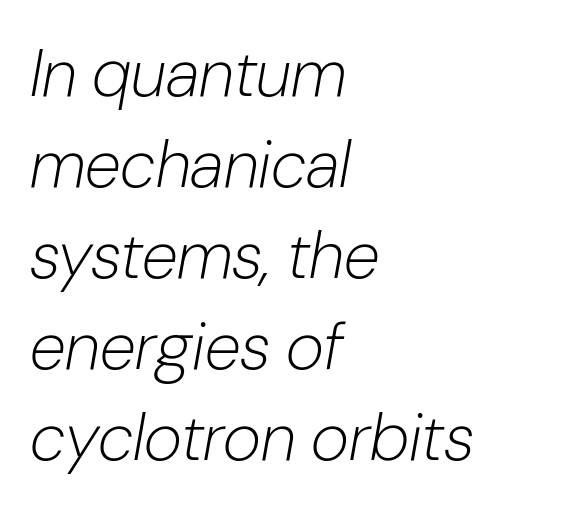
The compositor pushed each line to the left boundary. Is the type heavy? It reads as light-to-regular instead. You could not count columns in this text — the font is proportionally spaced. Leading: standard. An italicized treatment has been applied to the whole sample. A bare baseline throughout the passage.
